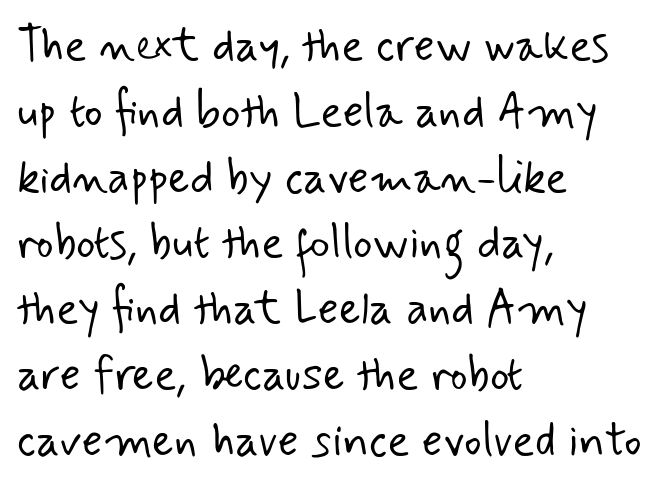
Think of a printed novel: that variable character pitch is what you see here. Is the block centered? No — it sits flush against the left margin. Stroke thickness stays within the range of a standard reading face or lighter. Words float on clear page, feet unadorned. Does the leading feel generous? No, just average.
